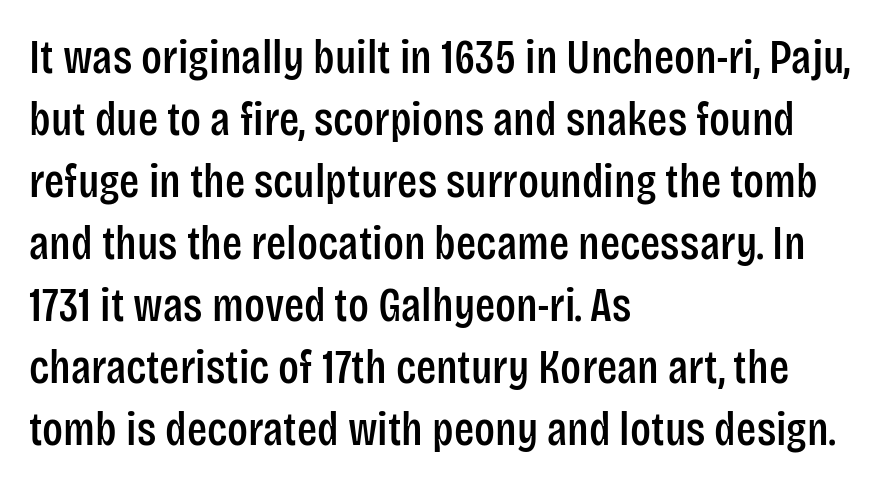
Q: Is the text italic (slanted)? A: No, it is upright.
Q: Is the typeface a serif or a sans-serif typeface? A: Sans-serif.
Q: Is the text underlined? A: No.
Q: How is the paragraph aligned? A: Left-aligned.
Q: Is the spacing between letters normal or unusually wide? A: Normal.
Q: Is the spacing between lines tight, normal or loose? A: Normal.
Q: Width (condensed, normal, or wide)? A: Condensed.
Q: Stroke contrast? A: Low.
Q: x-height? A: Large.
Q: Monospaced? A: No.
